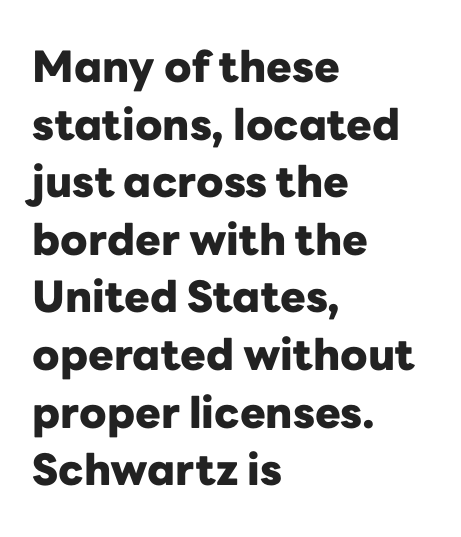
Look at the stroke-to-counter ratio: heavy, a bold. The lines sit at an ordinary, default distance from one another. Rendered with straight, roman letterforms. Standard letterfit; no display-style spreading of the glyphs. Descenders are the only things crossing below the line. The passage is arranged the way most books set body copy — flush left.
